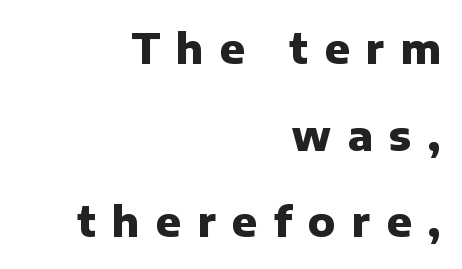
A student would call this right alignment; a typographer would say flush right, rag left. Grotesque or geometric, the face here clearly has no serifs. Does the leading feel generous? Absolutely, it's lavish. Spacing between characters has been opened up far beyond the box default. Stroke thickness is high; the sample reads as a true bold. Is this a fixed-width face? No — the glyphs have proportional, varying widths.
